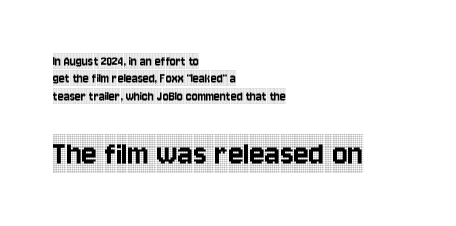
Q: Is the text italic (slanted)? A: No, it is upright.
Q: Is the typeface a serif or a sans-serif typeface? A: Serif.
Q: Is the text underlined? A: No.
Q: How is the paragraph aligned? A: Left-aligned.
Q: Is the spacing between letters normal or unusually wide? A: Normal.
Q: Which block of text is set in a larger size, the first (top) or the second (bottom)? A: The second (bottom) one.
Q: Width (condensed, normal, or wide)? A: Condensed.
Q: x-height? A: Large.
Q: Monospaced? A: No.
